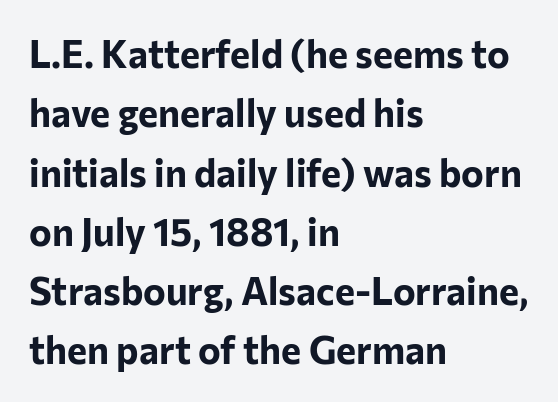
The image shows 38 px bold sans-serif type, upright; set left-aligned, normal line spacing (1.56x), normal letter spacing, not underlined; low stroke contrast and a medium x-height.
